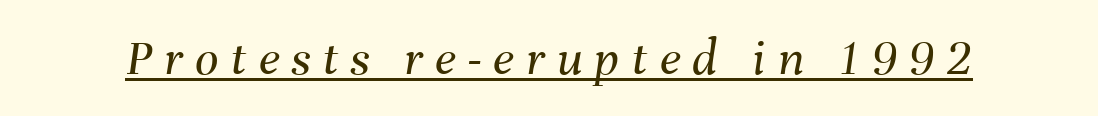
Q: Is the text bold? A: No.
Q: Is the text italic (slanted)? A: Yes, it leans right by about 8 degrees.
Q: Is the text underlined? A: Yes.
Q: Is the spacing between letters normal or unusually wide? A: Unusually wide.
Q: Width (condensed, normal, or wide)? A: Normal.
Q: Stroke contrast? A: Medium.
Q: x-height? A: Medium.
Q: Monospaced? A: No.
